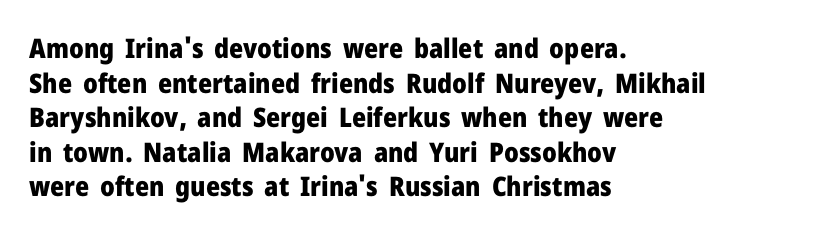
Q: Is the text bold? A: Yes.
Q: Is the text italic (slanted)? A: No, it is upright.
Q: Is the text underlined? A: No.
Q: How is the paragraph aligned? A: Left-aligned.
Q: Is the spacing between letters normal or unusually wide? A: Normal.
Q: Is the spacing between lines tight, normal or loose? A: Normal.
